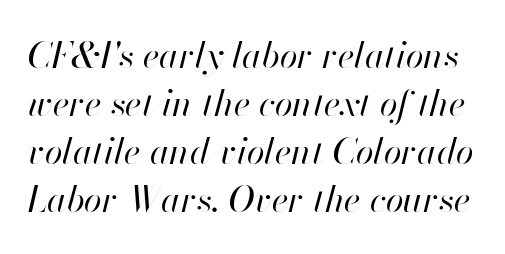
The image shows 36 px regular-weight type, italic (leaning right); set normal line spacing (1.33x), normal letter spacing, not underlined; high stroke contrast and a small x-height.
